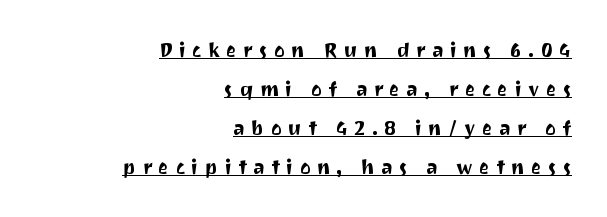
{"italic": "no", "underline": "yes", "align": "right", "line_spacing": "loose", "line_spacing_ratio": 1.95, "letter_spacing": "wide", "letter_spacing_em": 0.32, "glyph_px": 20}
